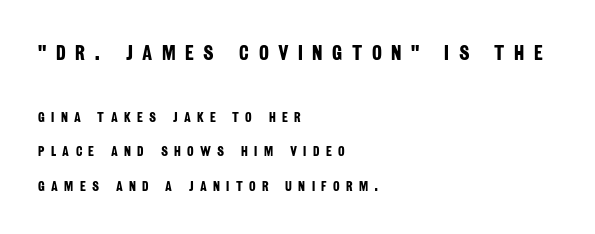
Q: Is the text bold? A: Yes.
Q: Is the text underlined? A: No.
Q: How is the paragraph aligned? A: Left-aligned.
Q: Is the spacing between letters normal or unusually wide? A: Unusually wide.
Q: Is the spacing between lines tight, normal or loose? A: Loose.
Q: Which block of text is set in a larger size, the first (top) or the second (bottom)? A: The first (top) one.
